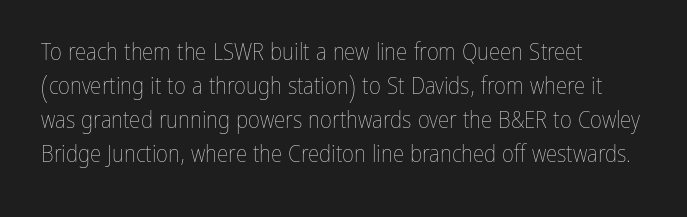
Q: Is the text bold? A: No.
Q: Is the text italic (slanted)? A: No, it is upright.
Q: Is the text underlined? A: No.
Q: How is the paragraph aligned? A: Left-aligned.
Q: Is the spacing between letters normal or unusually wide? A: Normal.
Q: Is the spacing between lines tight, normal or loose? A: Normal.
